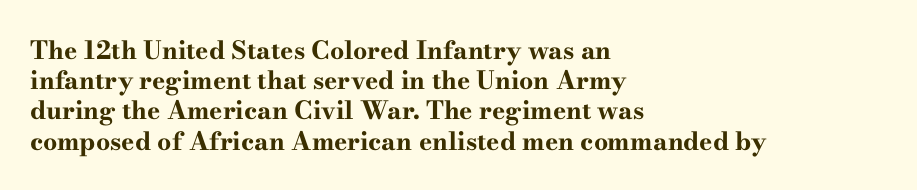
The passage shown is emphatically bold. The space directly below the letters is spotless. Tracking here is standard; glyphs follow each other at the usual distance. Where is the straight margin? On the left.
